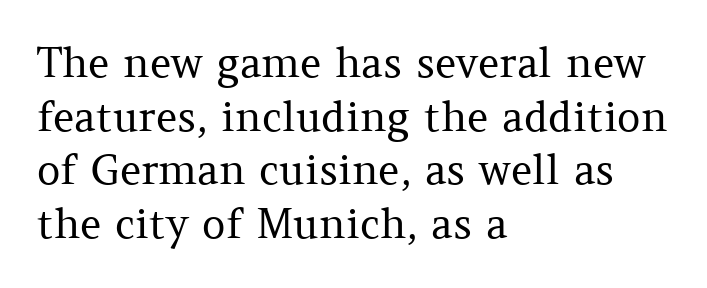
{"serif": "yes", "italic": "no", "bold": "no", "weight": "regular", "width": "normal", "stroke_contrast": "medium", "x_height": "medium", "monospaced": "no", "underline": "no", "align": "left", "line_spacing": "normal", "line_spacing_ratio": 1.31, "letter_spacing": "normal", "letter_spacing_em": 0.0, "glyph_px": 41}
